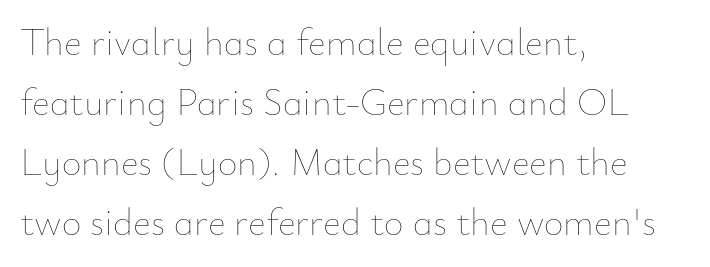
{"italic": "no", "bold": "no", "weight": "thin", "width": "normal", "stroke_contrast": "low", "x_height": "small", "monospaced": "no", "underline": "no", "align": "left", "line_spacing": "normal", "line_spacing_ratio": 1.58, "letter_spacing": "normal", "letter_spacing_em": 0.0, "glyph_px": 38}
